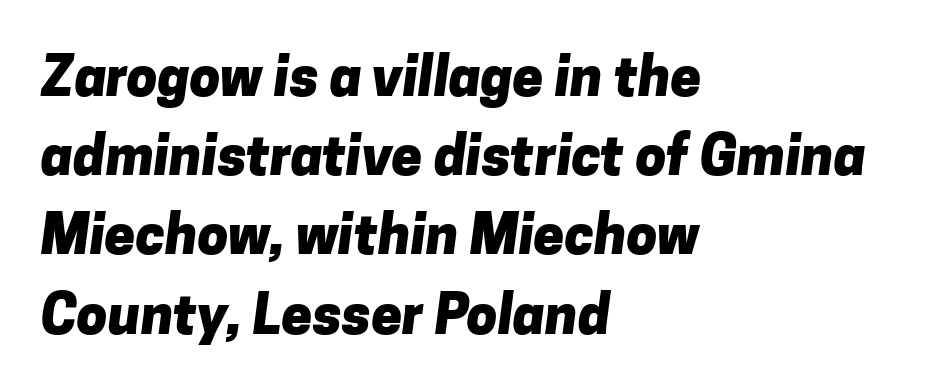
{"serif": "no", "bold": "yes", "weight": "heavy", "width": "normal", "stroke_contrast": "low", "x_height": "medium", "monospaced": "no", "underline": "no", "align": "left", "line_spacing": "normal", "line_spacing_ratio": 1.44, "letter_spacing": "normal", "letter_spacing_em": 0.0, "glyph_px": 55}
